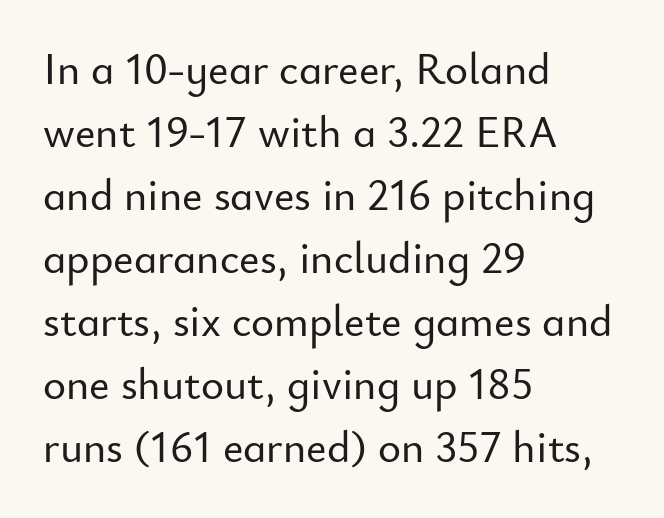
The passage is arranged the way most books set body copy — flush left. Posture: straight, roman, zero tilt. This rendering features lettering with no underline. The rows are spaced the way most documents space them. The horizontal fit of the characters is conventional and even.
